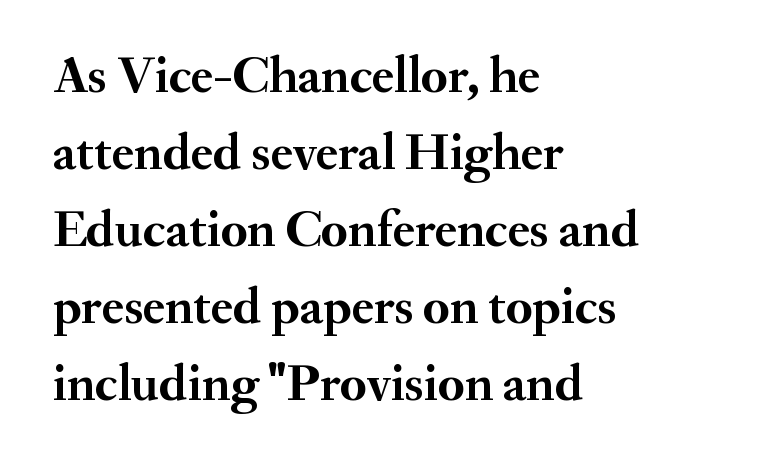
Summary of vertical rhythm: regular, with standard interline spacing. You could not count columns in this text — the font is proportionally spaced. The rendering shows small feet on the letterforms — a serif design. Does the weight exceed regular? Yes, all the way to bold. Default kerning and tracking; the words read as compact shapes. Reading down the block, your eye returns to a fixed left position each line.
